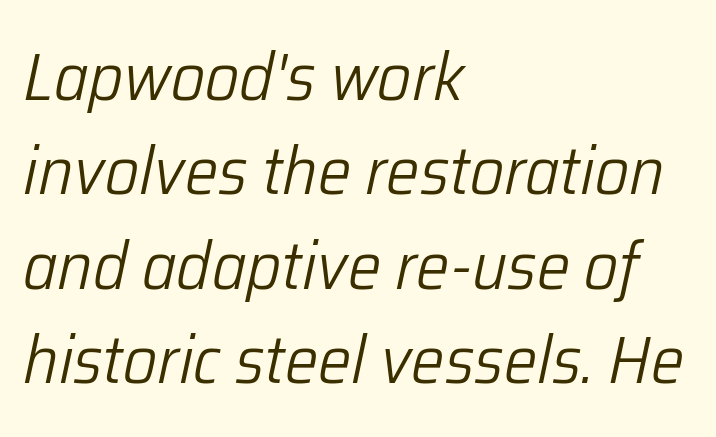
The image shows 67 px light type, italic (leaning right); set left-aligned, normal line spacing (1.41x), normal letter spacing, not underlined; low stroke contrast and a medium x-height.
